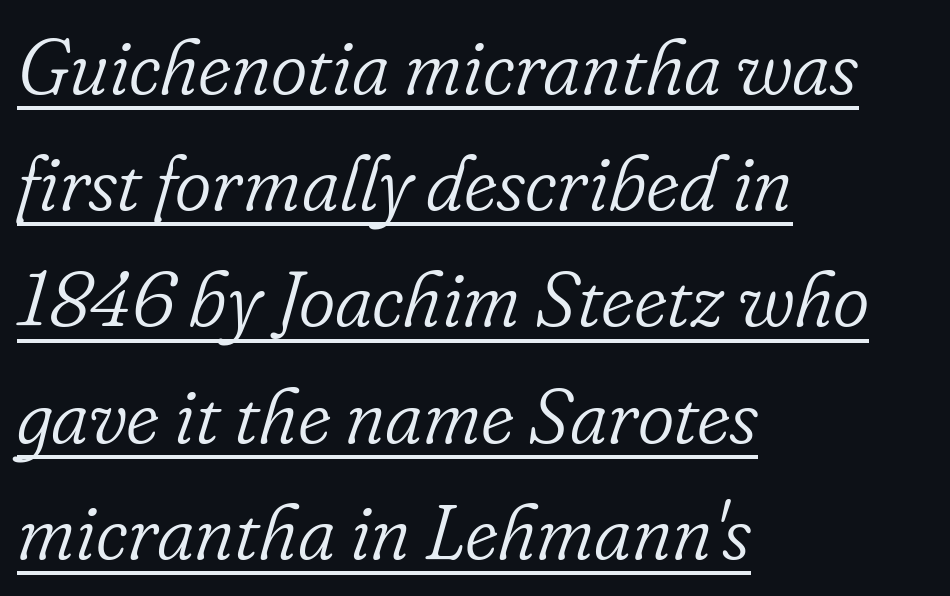
Alignment: flush left. Honestly, the letter spacing is just normal — you wouldn't notice it. Rendered with sloped, italic letterforms. The vertical gap from one line to the next is medium.
